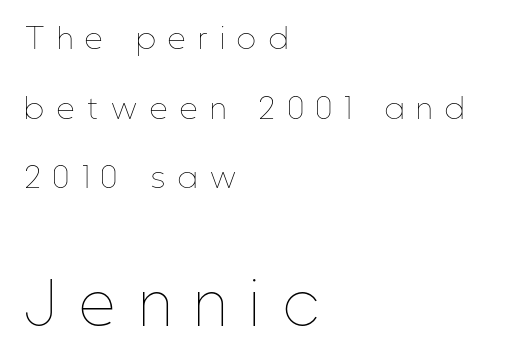
{"italic": "no", "bold": "no", "weight": "thin", "width": "condensed", "stroke_contrast": "low", "x_height": "medium", "monospaced": "no", "underline": "no", "align": "left", "line_spacing": "loose", "line_spacing_ratio": 2.49, "letter_spacing": "wide", "letter_spacing_em": 0.46, "larger_block": "second", "size_ratio": 2.0, "glyph_px": 56}
